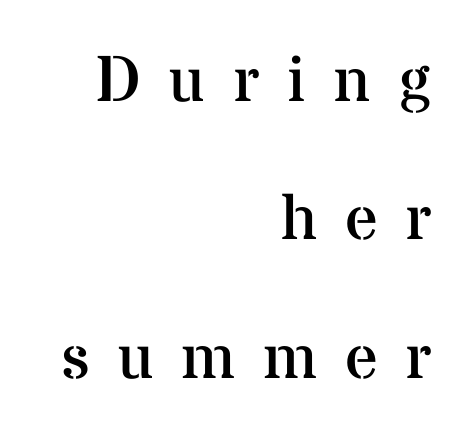
Q: Is the text bold? A: No.
Q: Is the text italic (slanted)? A: No, it is upright.
Q: Is the typeface a serif or a sans-serif typeface? A: Serif.
Q: Is the text underlined? A: No.
Q: How is the paragraph aligned? A: Right-aligned.
Q: Is the spacing between letters normal or unusually wide? A: Unusually wide.
Q: Is the spacing between lines tight, normal or loose? A: Loose.
Q: Width (condensed, normal, or wide)? A: Normal.
Q: Stroke contrast? A: Medium.
Q: x-height? A: Medium.
Q: Monospaced? A: No.
